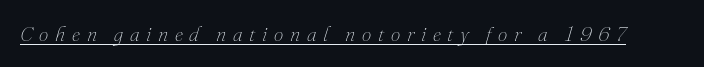
The image shows 21 px text type, italic (leaning right); set unusually wide letter spacing (+0.32 em), underlined.
